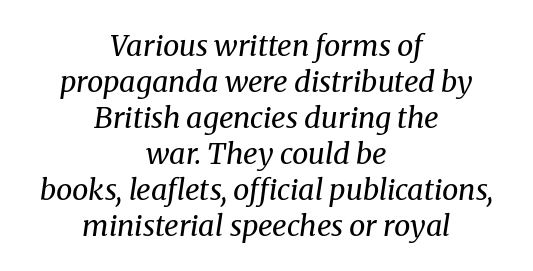
Q: Is the text bold? A: No.
Q: Is the text italic (slanted)? A: Yes, it leans right by about 8 degrees.
Q: Is the typeface a serif or a sans-serif typeface? A: Serif.
Q: Is the text underlined? A: No.
Q: How is the paragraph aligned? A: Centered.
Q: Is the spacing between letters normal or unusually wide? A: Normal.
Q: Width (condensed, normal, or wide)? A: Normal.
Q: Stroke contrast? A: Medium.
Q: x-height? A: Medium.
Q: Monospaced? A: No.
